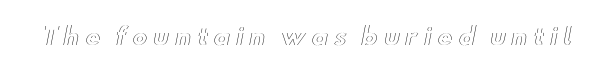
Q: Is the text italic (slanted)? A: Yes.
Q: Is the text underlined? A: No.
Q: Is the spacing between letters normal or unusually wide? A: Unusually wide.
